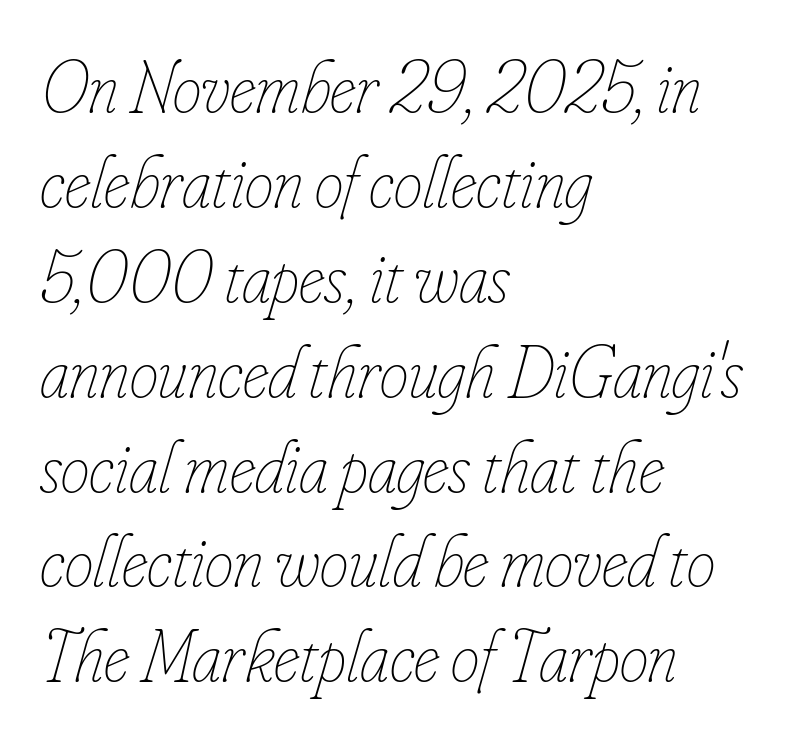
Every character sits at an angle, as italics do. No extra tracking has been applied to these lines. Descenders are the only things crossing below the line. Horizontal alignment here is leftward, the default for most running prose. Varying glyph widths throughout — classic text-font behaviour.
